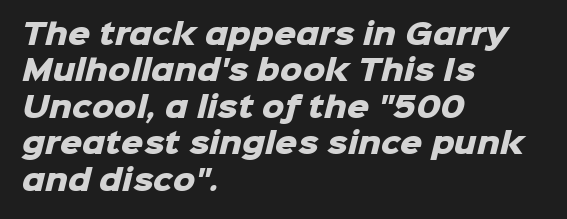
Q: Is the text bold? A: Yes.
Q: Is the typeface a serif or a sans-serif typeface? A: Sans-serif.
Q: Is the text underlined? A: No.
Q: How is the paragraph aligned? A: Left-aligned.
Q: Is the spacing between letters normal or unusually wide? A: Normal.
Q: Is the spacing between lines tight, normal or loose? A: Normal.
Q: Width (condensed, normal, or wide)? A: Normal.
Q: Stroke contrast? A: Low.
Q: x-height? A: Medium.
Q: Monospaced? A: No.
